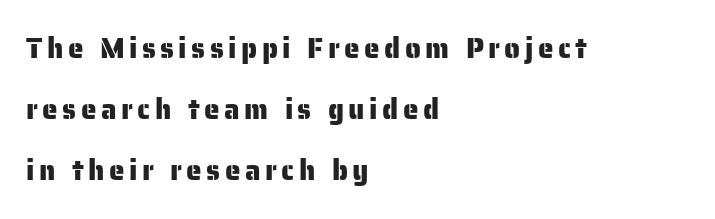
{"serif": "no", "italic": "no", "width": "normal", "stroke_contrast": "low", "x_height": "medium", "monospaced": "no", "underline": "no", "align": "left", "line_spacing": "loose", "line_spacing_ratio": 2.17, "glyph_px": 28}
